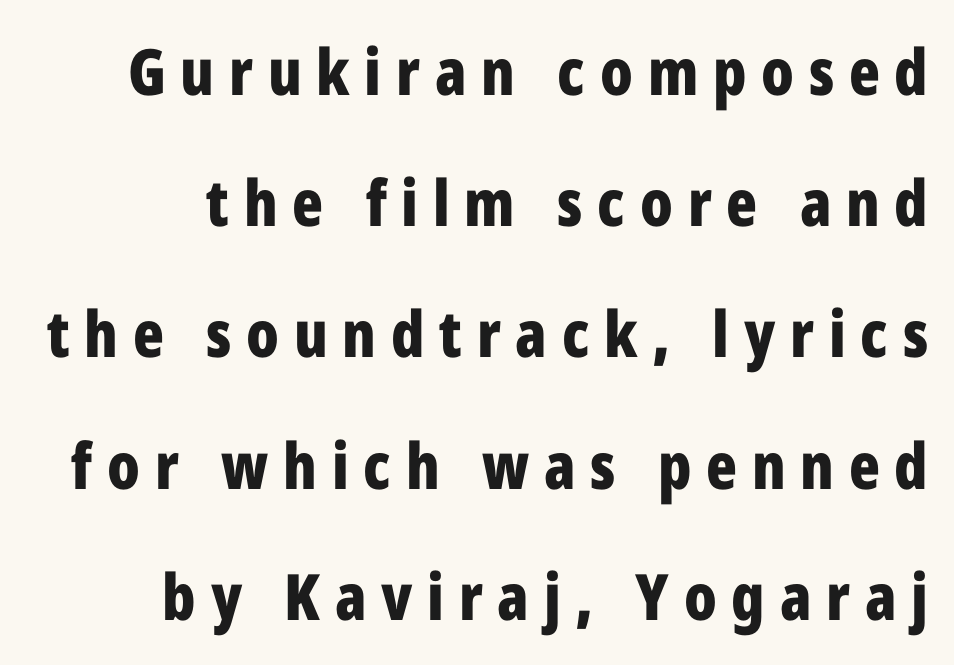
{"serif": "no", "italic": "no", "bold": "yes", "weight": "bold", "width": "condensed", "stroke_contrast": "low", "x_height": "medium", "monospaced": "no", "underline": "no", "align": "right", "line_spacing": "loose", "line_spacing_ratio": 2.05, "letter_spacing": "wide", "letter_spacing_em": 0.23, "glyph_px": 64}
